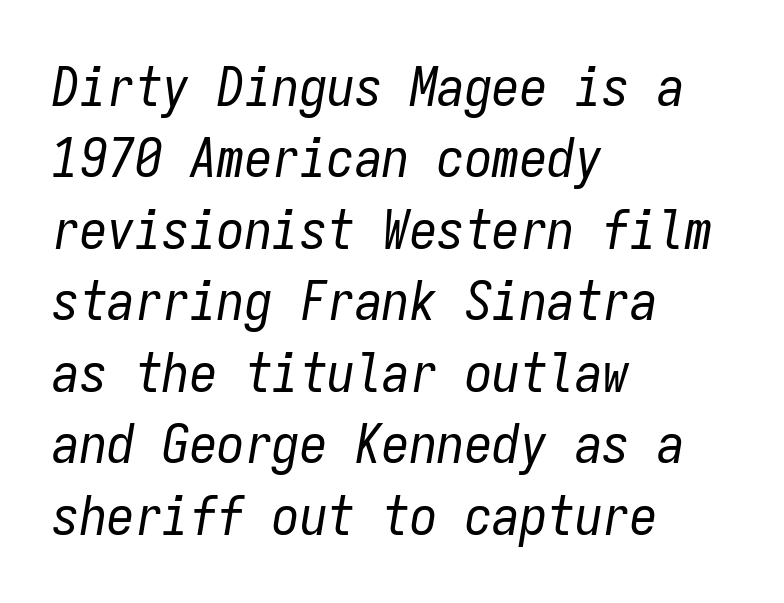
The image shows 55 px regular-weight, condensed type, italic (leaning right), monospaced; set left-aligned, normal line spacing (1.3x), normal letter spacing, not underlined; low stroke contrast and a medium x-height.
